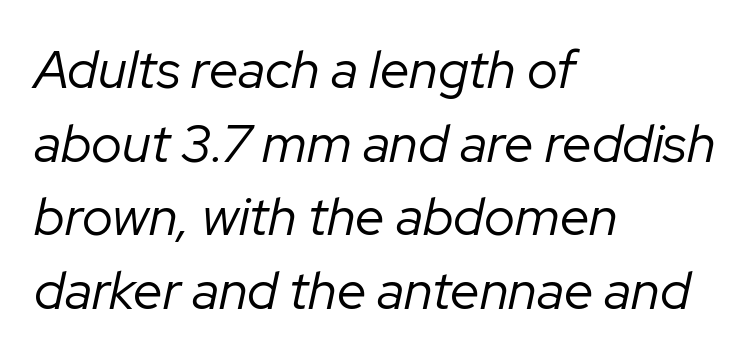
{"italic": "yes", "lean": "right", "slant_degrees": 12, "bold": "no", "weight": "regular", "width": "normal", "stroke_contrast": "low", "x_height": "medium", "monospaced": "no", "underline": "no", "align": "left", "line_spacing": "normal", "line_spacing_ratio": 1.39, "letter_spacing": "normal", "letter_spacing_em": 0.0, "glyph_px": 53}
